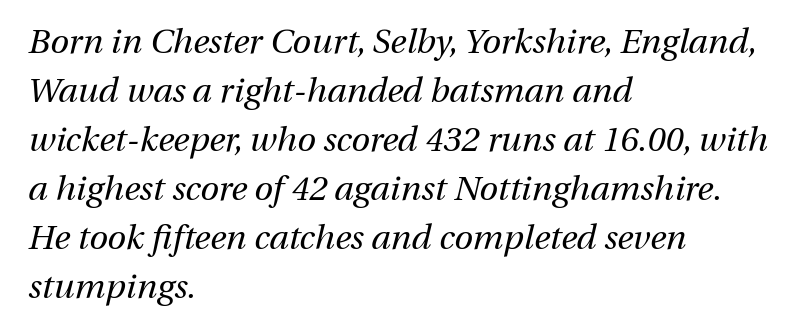
{"italic": "yes", "lean": "right", "slant_degrees": 13, "bold": "no", "weight": "regular", "width": "normal", "stroke_contrast": "medium", "x_height": "medium", "monospaced": "no", "underline": "no", "align": "left", "line_spacing": "normal", "line_spacing_ratio": 1.44, "letter_spacing": "normal", "letter_spacing_em": 0.0, "glyph_px": 34}
